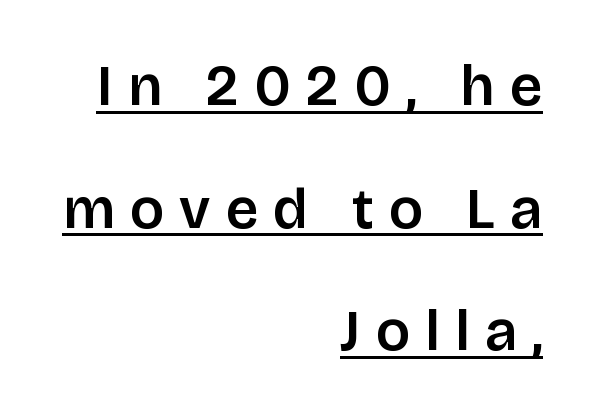
The image shows 57 px sans-serif type, upright; set right-aligned, loose line spacing (2.15x), unusually wide letter spacing (+0.27 em), underlined; low stroke contrast and a large x-height.
